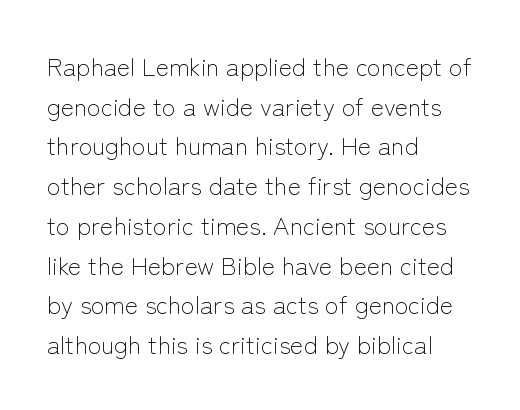
{"italic": "no", "bold": "no", "underline": "no", "align": "left", "line_spacing": "normal", "line_spacing_ratio": 1.59, "letter_spacing": "normal", "letter_spacing_em": 0.0, "glyph_px": 25}
